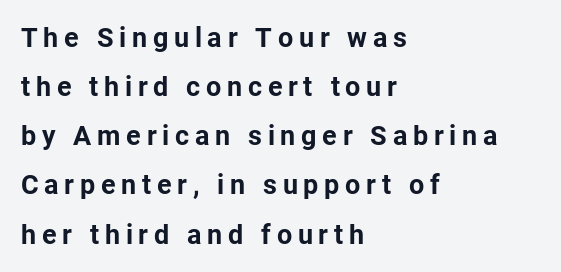
Q: Is the text bold? A: Yes.
Q: Is the text italic (slanted)? A: No, it is upright.
Q: Is the text underlined? A: No.
Q: How is the paragraph aligned? A: Left-aligned.
Q: Is the spacing between letters normal or unusually wide? A: Unusually wide.
